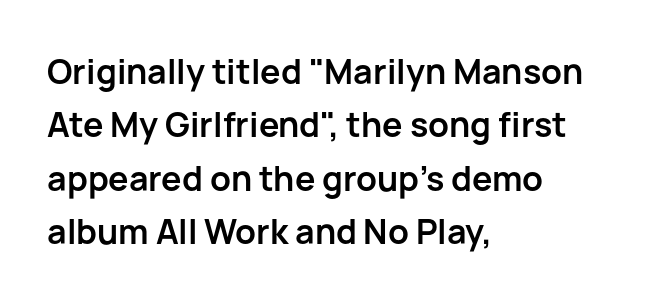
The image shows 34 px semibold sans-serif type, upright; set left-aligned, normal line spacing (1.57x), normal letter spacing, not underlined; low stroke contrast and a medium x-height.
